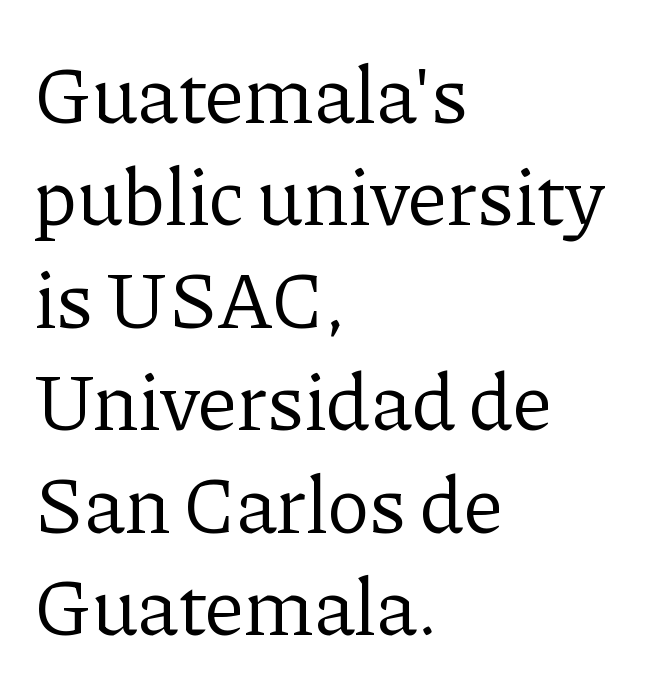
The image shows 80 px regular-weight serif type, upright; set left-aligned, normal line spacing (1.28x), normal letter spacing, not underlined; low stroke contrast and a medium x-height.
